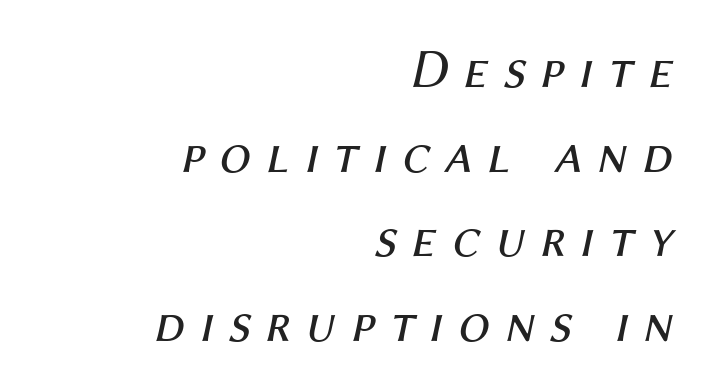
Q: Is the text bold? A: No.
Q: Is the text italic (slanted)? A: Yes, it leans right by about 12 degrees.
Q: Is the text underlined? A: No.
Q: How is the paragraph aligned? A: Right-aligned.
Q: Is the spacing between letters normal or unusually wide? A: Unusually wide.
Q: Is the spacing between lines tight, normal or loose? A: Normal.
Q: Width (condensed, normal, or wide)? A: Normal.
Q: Stroke contrast? A: Medium.
Q: x-height? A: Medium.
Q: Monospaced? A: No.
